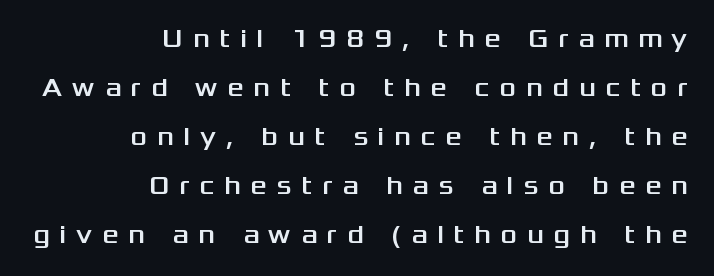
The image shows 25 px text type, upright; set right-aligned, loose line spacing (1.96x), unusually wide letter spacing (+0.4 em), not underlined.
